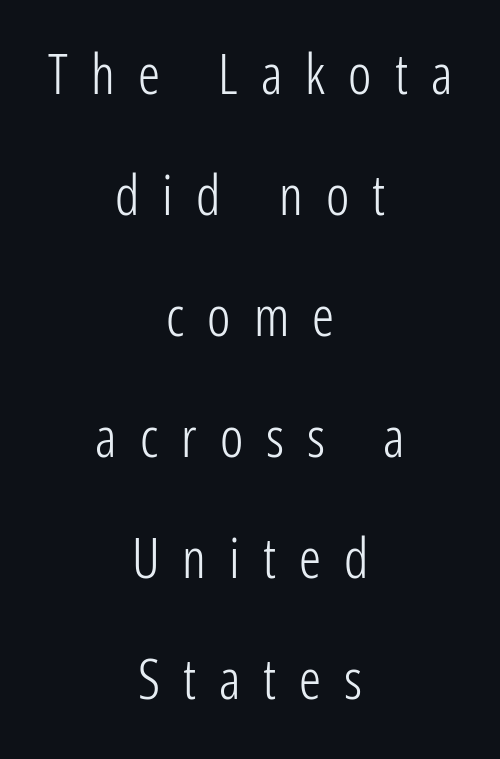
Q: Is the text bold? A: No.
Q: Is the text italic (slanted)? A: No, it is upright.
Q: Is the typeface a serif or a sans-serif typeface? A: Sans-serif.
Q: Is the text underlined? A: No.
Q: How is the paragraph aligned? A: Centered.
Q: Is the spacing between letters normal or unusually wide? A: Unusually wide.
Q: Is the spacing between lines tight, normal or loose? A: Loose.
Q: Width (condensed, normal, or wide)? A: Condensed.
Q: Stroke contrast? A: Low.
Q: x-height? A: Medium.
Q: Monospaced? A: No.
